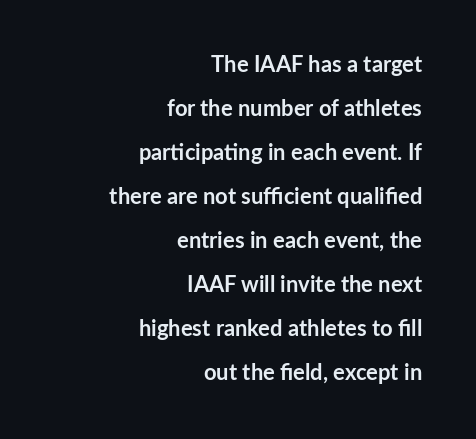
The image shows 22 px bold type, upright; set right-aligned, loose line spacing (2.0x), normal letter spacing, not underlined.
